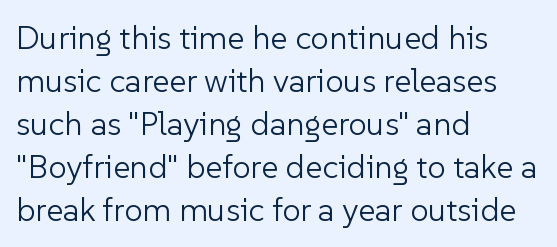
{"serif": "no", "italic": "no", "bold": "no", "weight": "light", "width": "normal", "stroke_contrast": "low", "x_height": "medium", "monospaced": "no", "underline": "no", "align": "left", "line_spacing": "normal", "line_spacing_ratio": 1.3, "letter_spacing": "normal", "letter_spacing_em": 0.0, "glyph_px": 33}
